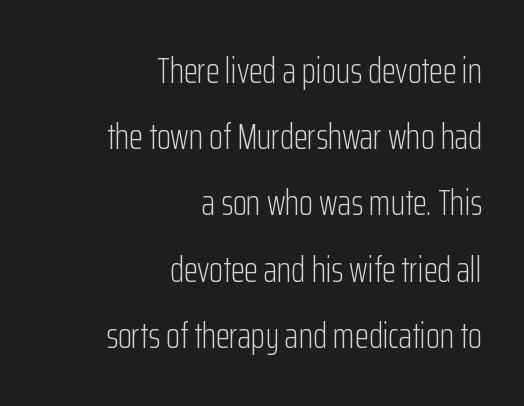
The image shows 36 px light, condensed sans-serif type, upright; set right-aligned, line spacing 1.84x, normal letter spacing, not underlined; low stroke contrast and a medium x-height.
